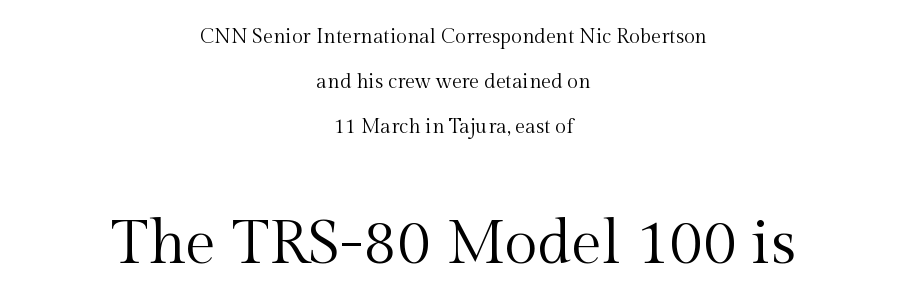
A clean baseline with only descenders dipping below it. The designer went with a serif here, giving each stem small feet. This sample has the flowing, uneven cadence of proportional lettering. Is the lower block the larger one? Yes — the lower block carries the bigger type. How would I describe the line gaps? Wide and relaxed.
